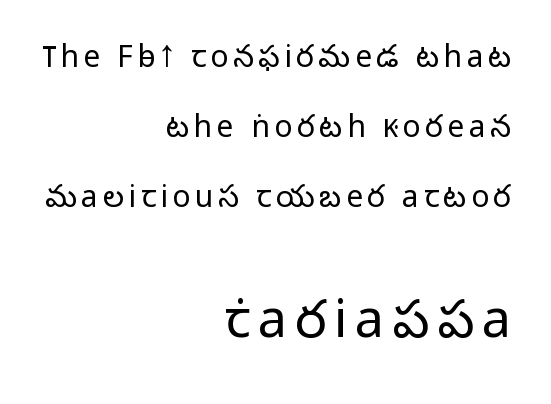
{"serif": "no", "italic": "no", "bold": "no", "weight": "light", "width": "normal", "stroke_contrast": "low", "x_height": "medium", "monospaced": "no", "underline": "no", "align": "right", "line_spacing": "loose", "line_spacing_ratio": 2.33, "larger_block": "second", "size_ratio": 1.73, "glyph_px": 52}
